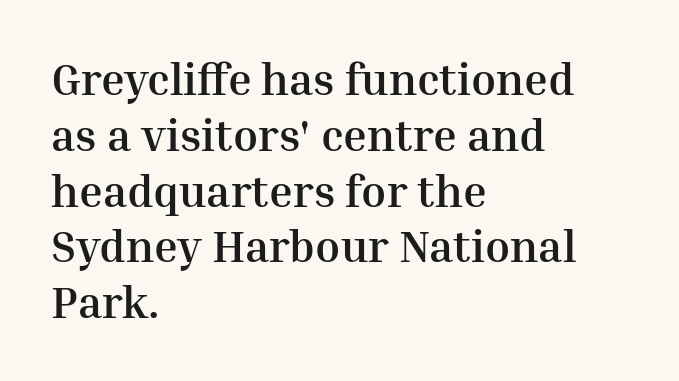
The image shows 45 px semibold serif type, upright; set left-aligned, line spacing 1.24x, normal letter spacing, not underlined; medium stroke contrast and a medium x-height.
